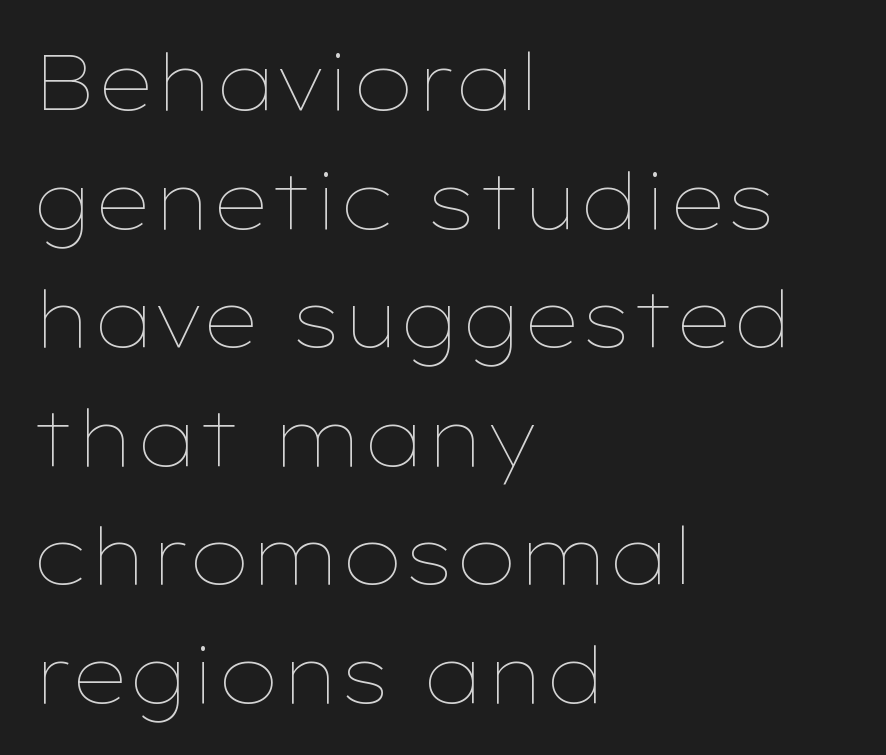
{"italic": "no", "bold": "no", "weight": "thin", "width": "wide", "stroke_contrast": "low", "x_height": "medium", "monospaced": "no", "underline": "no", "align": "left", "line_spacing": "normal", "line_spacing_ratio": 1.52, "letter_spacing": "normal", "letter_spacing_em": 0.0, "glyph_px": 78}
